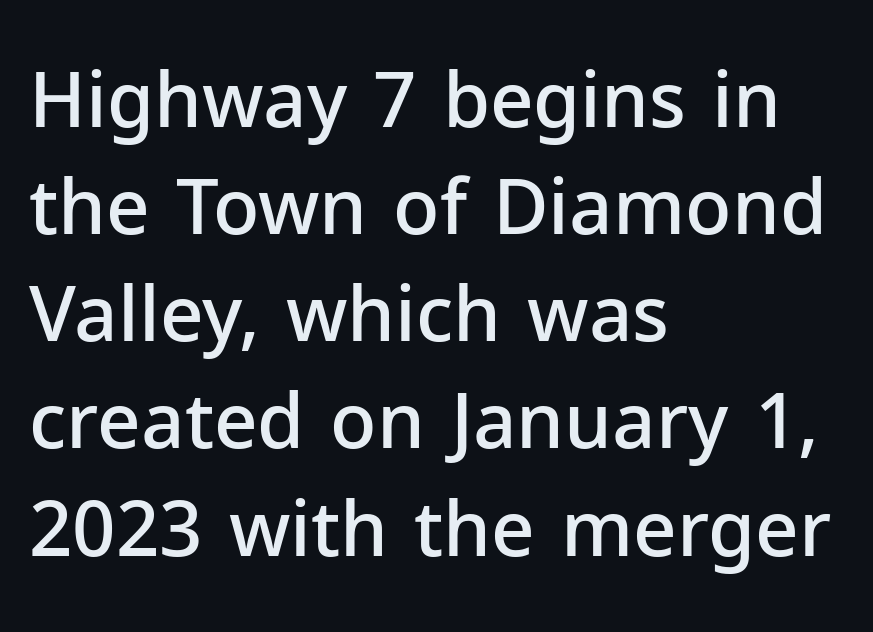
{"serif": "no", "italic": "no", "bold": "semi", "weight": "semibold", "width": "normal", "stroke_contrast": "low", "x_height": "medium", "monospaced": "no", "underline": "no", "align": "left", "line_spacing": "normal", "line_spacing_ratio": 1.41, "letter_spacing": "normal", "letter_spacing_em": 0.0, "glyph_px": 76}
